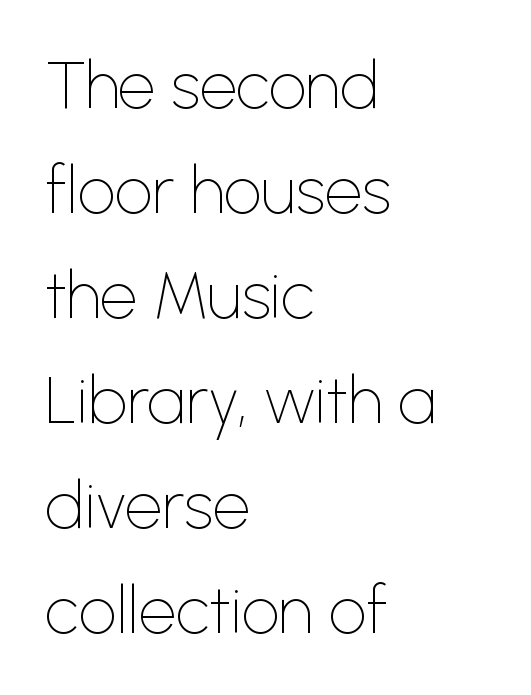
Each line starts at the same left margin while the right side varies. The typography opts for an upright posture over an oblique one. In terms of letterform style, serifs are entirely absent. Any mark beneath the type? The region is blank. The face used here is rendered with its standard letterfit. What's the leading like? Ordinary, nothing unusual.
